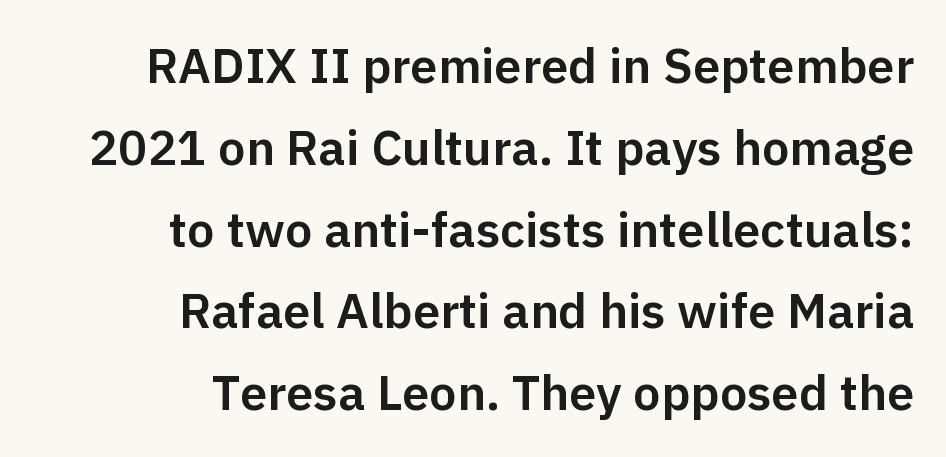
{"serif": "no", "italic": "no", "width": "normal", "stroke_contrast": "low", "x_height": "medium", "monospaced": "no", "underline": "no", "align": "right", "line_spacing": "normal", "line_spacing_ratio": 1.67, "letter_spacing": "normal", "letter_spacing_em": 0.0, "glyph_px": 49}
